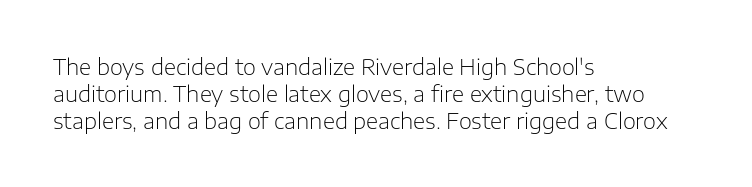
The image shows 21 px text type, upright; set left-aligned, normal line spacing (1.28x), normal letter spacing, not underlined.
